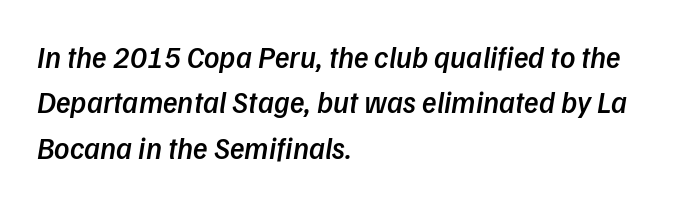
The image shows 30 px semibold sans-serif type; set left-aligned, normal line spacing (1.51x), normal letter spacing, not underlined; low stroke contrast and a medium x-height.
